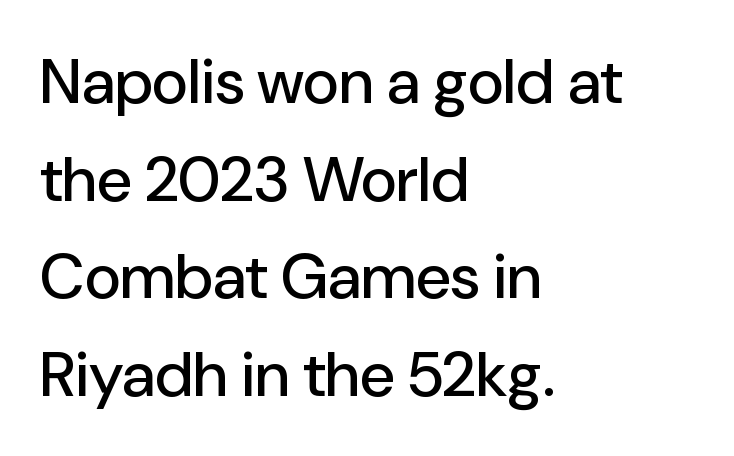
{"serif": "no", "italic": "no", "width": "normal", "stroke_contrast": "low", "x_height": "medium", "monospaced": "no", "underline": "no", "align": "left", "line_spacing": "normal", "line_spacing_ratio": 1.55, "letter_spacing": "normal", "letter_spacing_em": 0.0, "glyph_px": 63}
